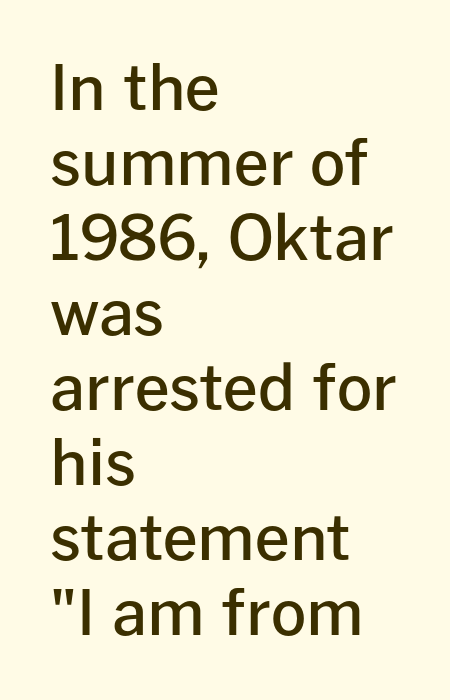
These words are printed semibold, heavier than regular yet not bold. Has an underline been added? It has not. The lines in this sample share a left origin and differ only in where they stop. Every stem runs plumb, perpendicular to the baseline. The passage shown is typed in a proportional face where columns would drift.
